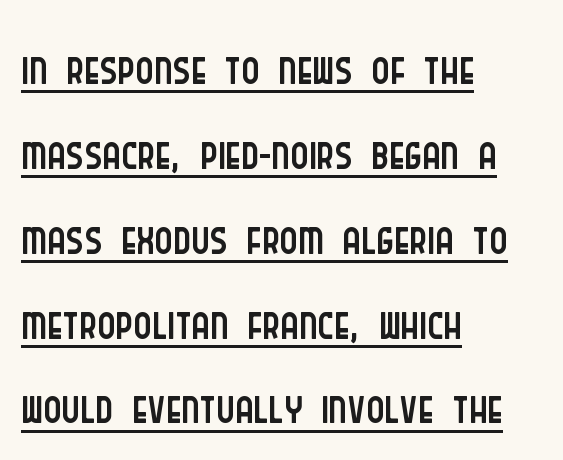
Caption: standard tracking, unaltered. Letterform terminals end flat and unadorned throughout the passage. The rendering uses natural spacing where letterforms have individual widths. Ink coverage per letter is moderate at most. The words here are underlined.
